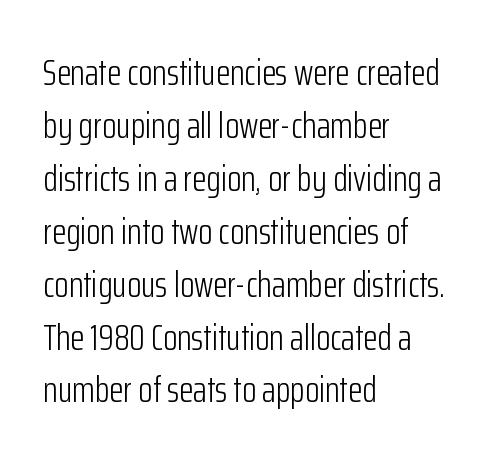
How would I describe the line gaps? Plain and ordinary. Examine the stroke ends and you'll find no serifs. Vertical stems look standard width or narrower in stroke. Here the designer chose a conventional face with non-uniform glyph widths. Teacher's note: observe the even left margin — that is flush-left alignment. Characters follow at the spacing the type designer built in.
